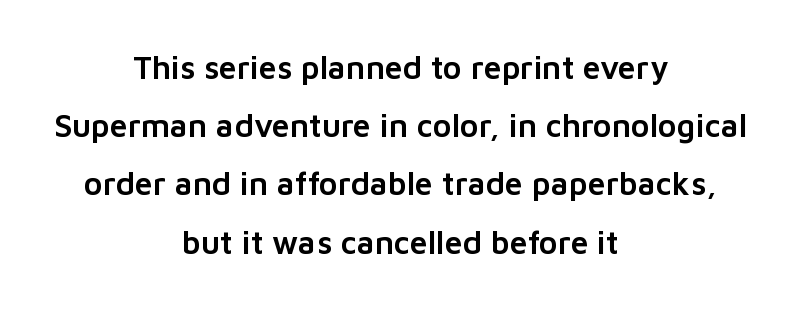
The image shows 32 px sans-serif type, upright; set centered, line spacing 1.82x, normal letter spacing, not underlined; low stroke contrast and a medium x-height.
